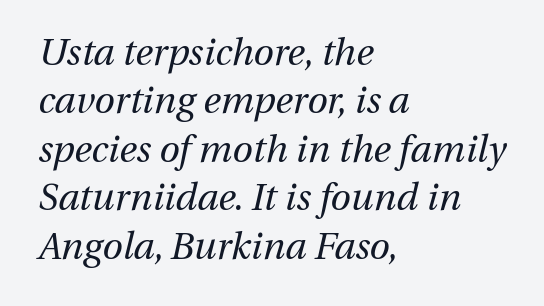
Students, observe: this is what conventionally led text looks like. Is the type slanted? Yes — the strokes lean at a clear angle. Each line starts at the same left margin while the right side varies. Between one letter and the next there's only the usual sliver of space. The typesetting does not lean heavy: it is not bold.
